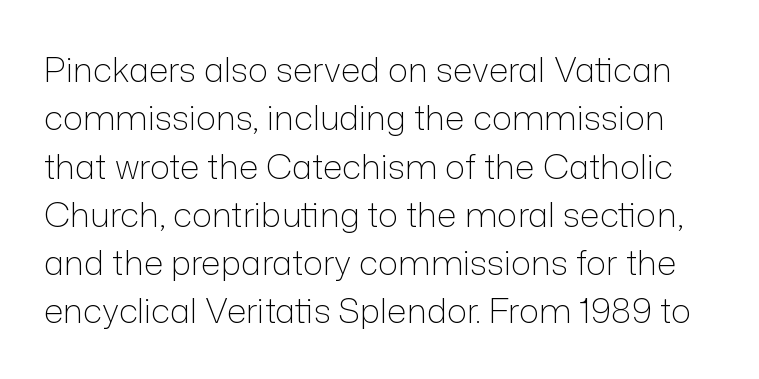
{"serif": "no", "italic": "no", "bold": "no", "weight": "light", "width": "normal", "stroke_contrast": "low", "x_height": "medium", "monospaced": "no", "underline": "no", "line_spacing": "normal", "line_spacing_ratio": 1.42, "letter_spacing": "normal", "letter_spacing_em": 0.0, "glyph_px": 34}
